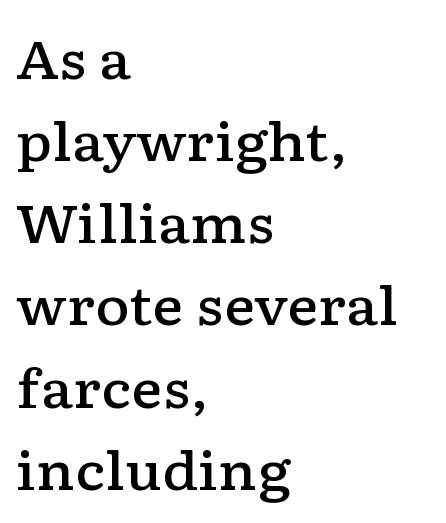
Q: Is the text bold? A: Semi-bold.
Q: Is the text italic (slanted)? A: No, it is upright.
Q: Is the typeface a serif or a sans-serif typeface? A: Serif.
Q: Is the text underlined? A: No.
Q: How is the paragraph aligned? A: Left-aligned.
Q: Is the spacing between letters normal or unusually wide? A: Normal.
Q: Is the spacing between lines tight, normal or loose? A: Normal.
Q: Width (condensed, normal, or wide)? A: Wide.
Q: Stroke contrast? A: Low.
Q: x-height? A: Medium.
Q: Monospaced? A: No.
